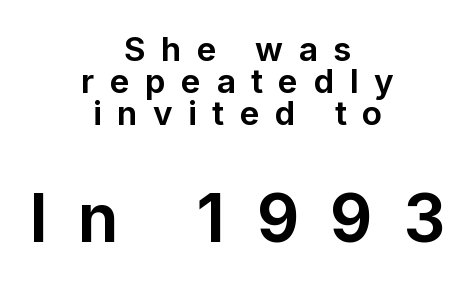
Layout note: lines centered. The designer dialed line spacing down below the default. This sample has the flowing, uneven cadence of proportional lettering. The characters look thick and weighty, a clear bold. Whoever set this made the second block the dominant, larger element. If you drew a line through each stem, it would be perfectly vertical.
